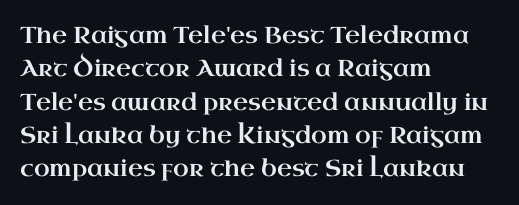
{"italic": "no", "underline": "no", "align": "left", "line_spacing": "normal", "line_spacing_ratio": 1.45, "letter_spacing": "normal", "letter_spacing_em": 0.0, "glyph_px": 23}
